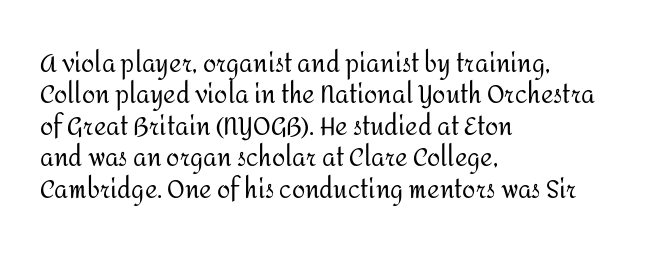
Q: Is the text bold? A: No.
Q: Is the text italic (slanted)? A: No, it is upright.
Q: Is the text underlined? A: No.
Q: How is the paragraph aligned? A: Left-aligned.
Q: Is the spacing between letters normal or unusually wide? A: Normal.
Q: Is the spacing between lines tight, normal or loose? A: Normal.
